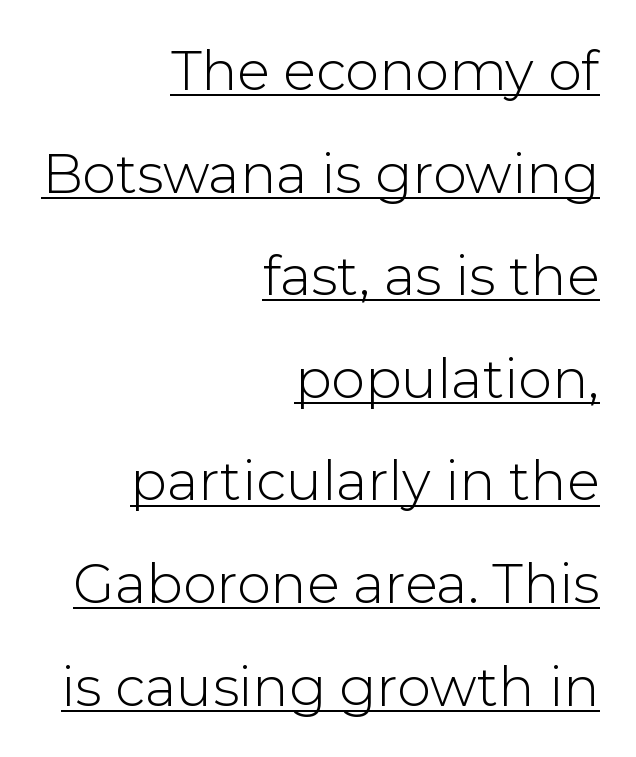
Unbolded letterforms with no extra heft. To sum up the face: it is a sans, with no serifs. The letters stand upright; this is a roman face. Vertical spacing — loose. Caption: standard tracking, unaltered.
